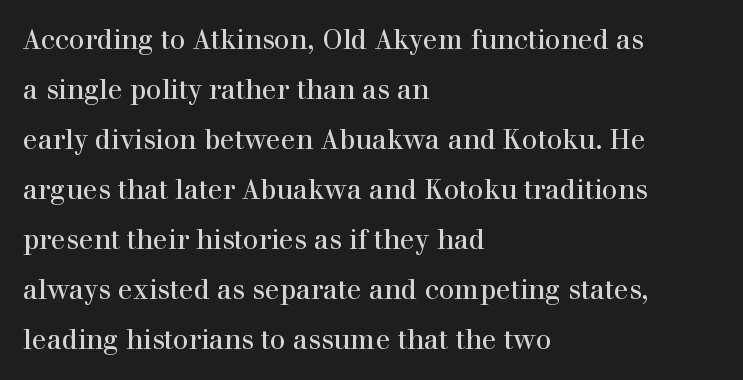
Q: Is the text italic (slanted)? A: No, it is upright.
Q: Is the text underlined? A: No.
Q: How is the paragraph aligned? A: Left-aligned.
Q: Is the spacing between letters normal or unusually wide? A: Normal.
